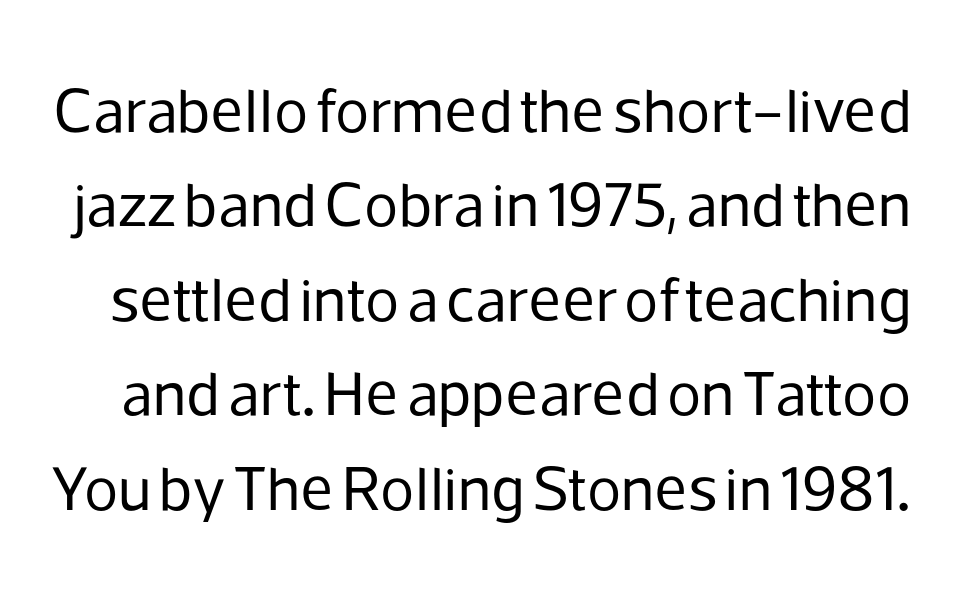
Summary of weight: not heavy and not bold. The passage shown has conventional tracking throughout. The zone under the glyphs is completely vacant. Upright lettering throughout. These lines are rendered in a variable-pitch font. In terms of leading, this rendering sits right in the middle.
